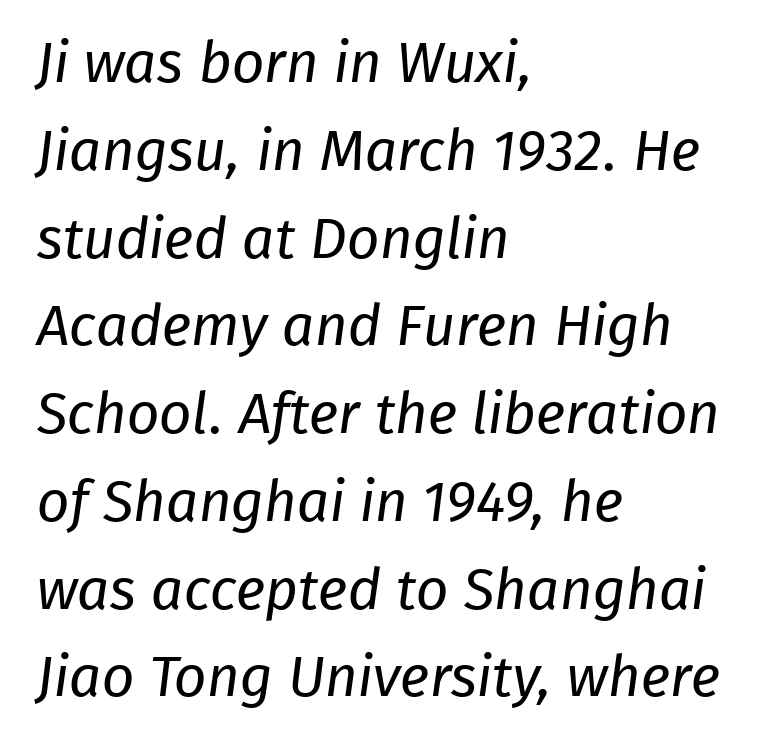
Q: Is the text bold? A: No.
Q: Is the typeface a serif or a sans-serif typeface? A: Sans-serif.
Q: Is the text underlined? A: No.
Q: How is the paragraph aligned? A: Left-aligned.
Q: Is the spacing between letters normal or unusually wide? A: Normal.
Q: Is the spacing between lines tight, normal or loose? A: Normal.
Q: Width (condensed, normal, or wide)? A: Normal.
Q: Stroke contrast? A: Low.
Q: x-height? A: Medium.
Q: Monospaced? A: No.
